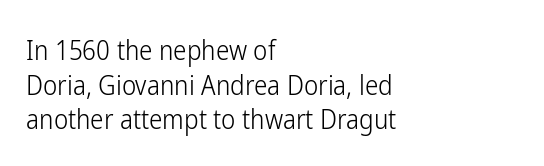
{"italic": "no", "bold": "no", "underline": "no", "align": "left", "line_spacing": "normal", "line_spacing_ratio": 1.28, "letter_spacing": "normal", "letter_spacing_em": 0.0, "glyph_px": 27}
